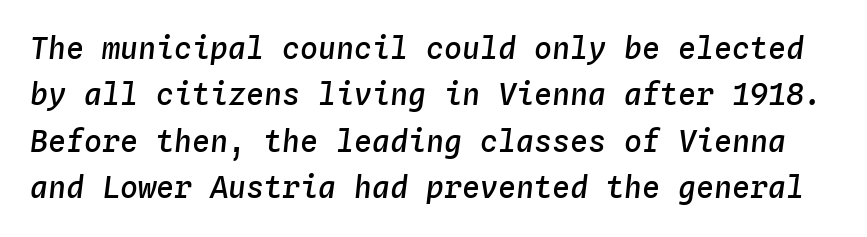
The characters look somewhat weighty, a semibold short of true bold. The baseline area is clear. This sample has the even, mechanical cadence of fixed-width lettering. How would I describe the line gaps? Plain and ordinary. If you drew a line through each stem, it would be angled. What stands out about the letter spacing? Nothing — it is the standard amount.
